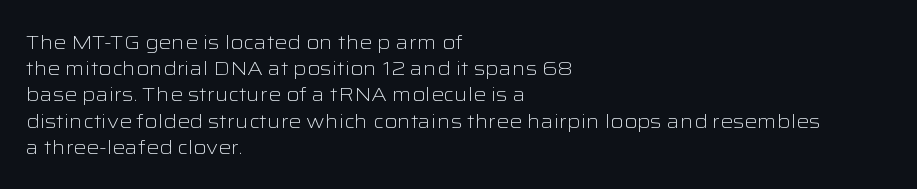
No chunkiness to these letters — they're not bold. Alignment: flush left. Do the letters lean? They stand straight. Horizontal bands of white between lines are of average thickness. Has an underline been added? It has not. Is the letter spacing exaggerated? No — it looks like the ordinary default.
